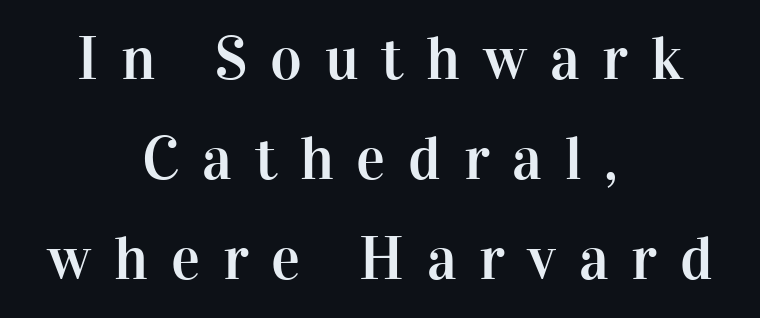
Substantial extra tracking has been applied to these lines. Each line is balanced around a shared central axis. Do the characters align in a grid? No, the font is proportional. The space between consecutive lines is moderate.
